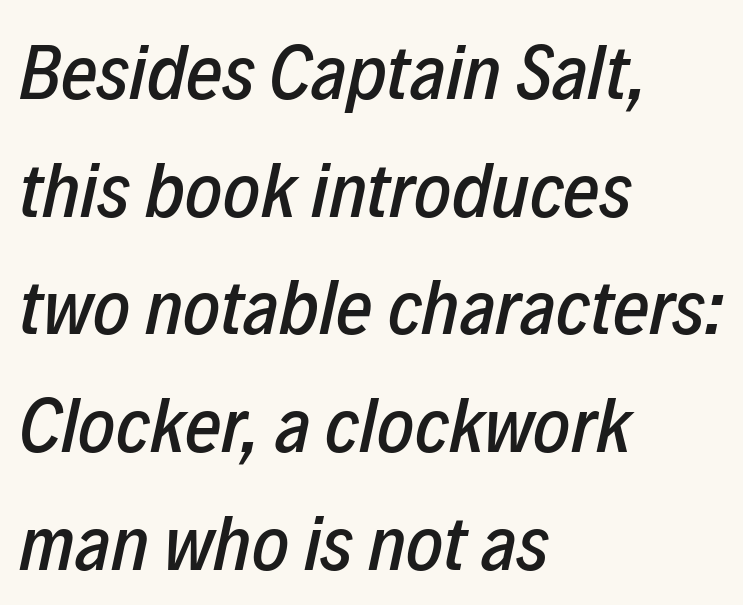
{"italic": "yes", "lean": "right", "slant_degrees": 12, "width": "condensed", "stroke_contrast": "low", "x_height": "medium", "monospaced": "no", "underline": "no", "align": "left", "line_spacing": "normal", "line_spacing_ratio": 1.49, "letter_spacing": "normal", "letter_spacing_em": 0.0, "glyph_px": 79}
